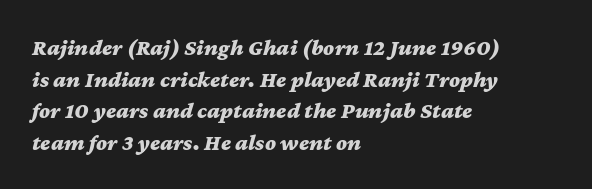
The lines are quadded left. A clean baseline with only descenders dipping below it. Compared with typical body copy, the letter spacing here is the same. Italic? Definitely — the glyphs are oblique. This block has exactly the height ordinary leading produces.
